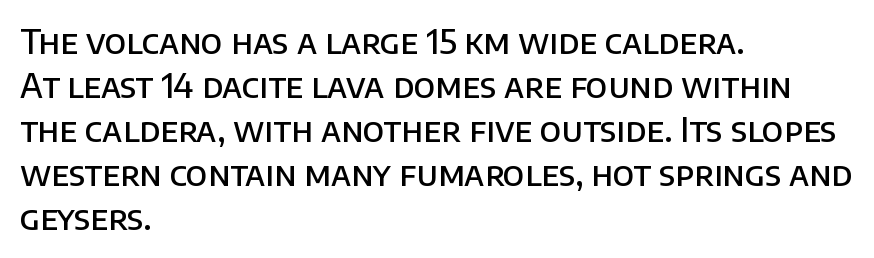
The image shows 33 px semibold sans-serif type, upright; set left-aligned, normal line spacing (1.33x), normal letter spacing, not underlined; low stroke contrast and a large x-height.
